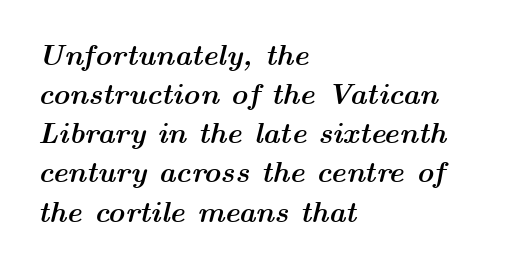
The image shows 29 px semibold, wide type, italic (leaning right); set left-aligned, normal line spacing (1.35x), normal letter spacing, not underlined; medium stroke contrast and a medium x-height.
